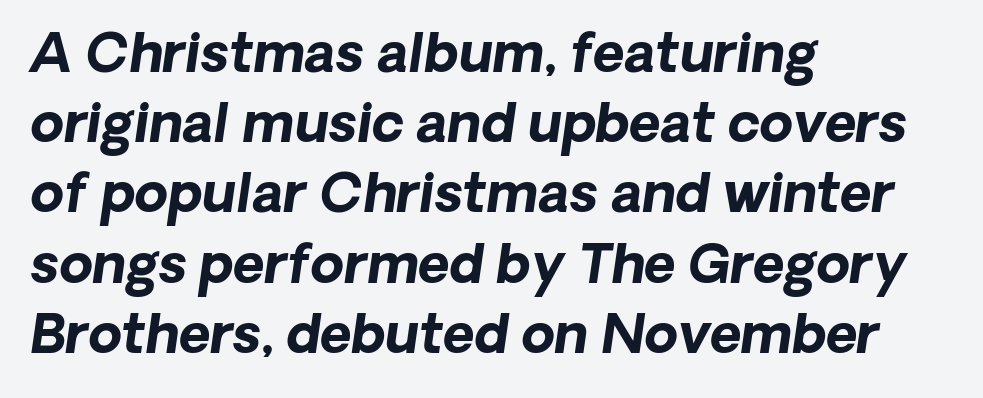
Heavy-handed strokes throughout: this text is bold. The block of text has a typical density, with ordinary space between rows. The horizontal fit of the characters is conventional and even. Each line starts at the same left margin while the right side varies. Varying glyph widths throughout — classic text-font behaviour.
